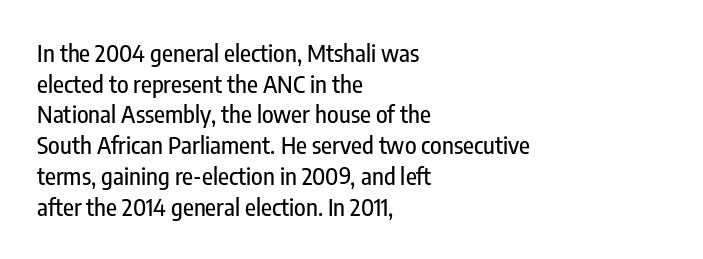
{"italic": "no", "underline": "no", "align": "left", "line_spacing": "normal", "line_spacing_ratio": 1.28, "letter_spacing": "normal", "letter_spacing_em": 0.0, "glyph_px": 24}
